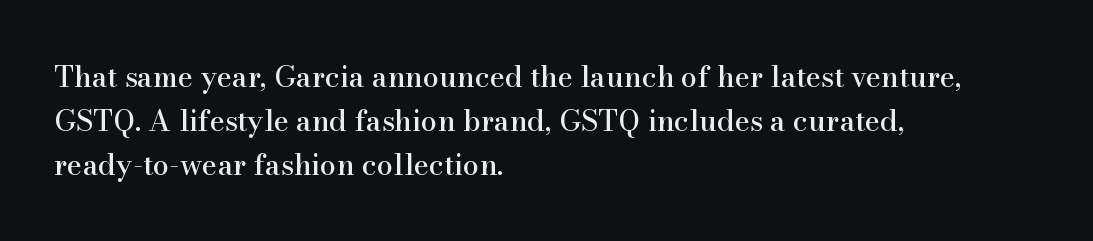
The image shows 29 px serif type, upright; set left-aligned, normal line spacing (1.51x), normal letter spacing, not underlined; high stroke contrast and a small x-height.
